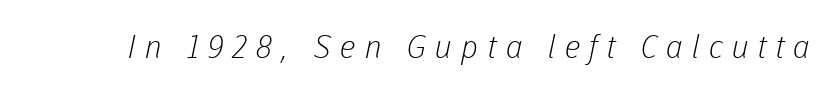
The image shows 32 px light sans-serif type; set unusually wide letter spacing (+0.27 em), not underlined; low stroke contrast and a medium x-height.
